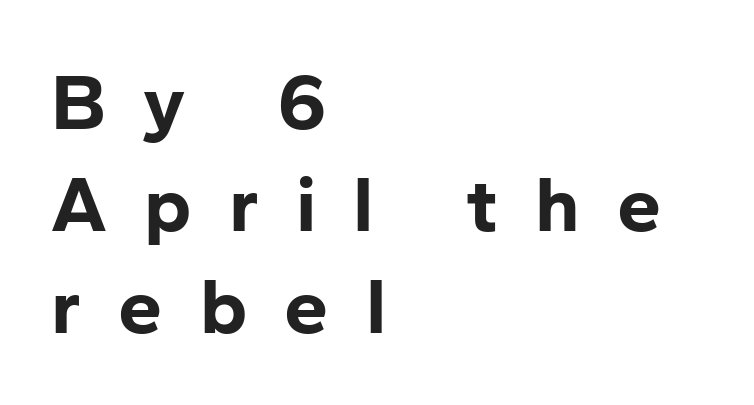
The image shows 79 px bold sans-serif type, upright; set left-aligned, normal line spacing (1.29x), unusually wide letter spacing (+0.47 em), not underlined; low stroke contrast and a medium x-height.
